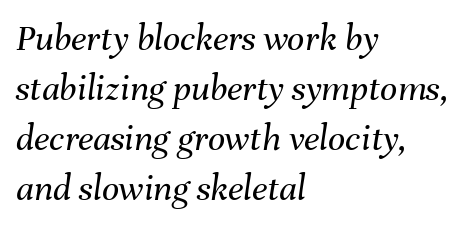
Q: Is the text bold? A: No.
Q: Is the text italic (slanted)? A: Yes, it leans right by about 8 degrees.
Q: Is the text underlined? A: No.
Q: How is the paragraph aligned? A: Left-aligned.
Q: Is the spacing between letters normal or unusually wide? A: Normal.
Q: Is the spacing between lines tight, normal or loose? A: Normal.
Q: Width (condensed, normal, or wide)? A: Normal.
Q: Stroke contrast? A: Medium.
Q: x-height? A: Medium.
Q: Monospaced? A: No.
